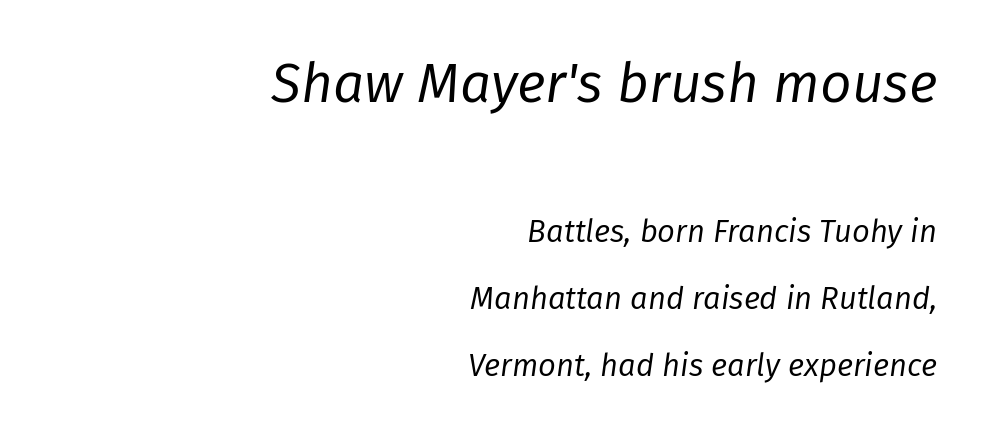
{"italic": "yes", "lean": "right", "slant_degrees": 8, "bold": "no", "weight": "regular", "width": "normal", "stroke_contrast": "low", "x_height": "medium", "monospaced": "no", "underline": "no", "align": "right", "line_spacing": "loose", "line_spacing_ratio": 2.16, "letter_spacing": "normal", "letter_spacing_em": 0.0, "larger_block": "first", "size_ratio": 1.77, "glyph_px": 55}
